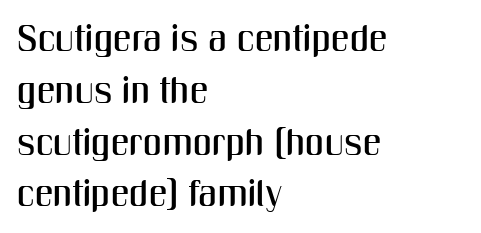
Characters follow at the spacing the type designer built in. I'd call this a sans setting — the letters go barefoot. Spacing verdict: proportional, widths tailored to each character. This sample is left-justified, so line endings fall wherever the words run out. The letters stand upright; this is a roman face.
